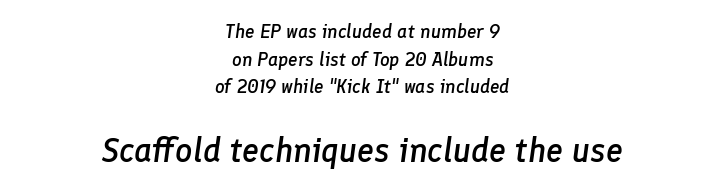
Q: Is the text bold? A: Semi-bold.
Q: Is the text italic (slanted)? A: Yes, it leans right by about 8 degrees.
Q: Is the text underlined? A: No.
Q: How is the paragraph aligned? A: Centered.
Q: Is the spacing between letters normal or unusually wide? A: Normal.
Q: Is the spacing between lines tight, normal or loose? A: Normal.
Q: Which block of text is set in a larger size, the first (top) or the second (bottom)? A: The second (bottom) one.
Q: Width (condensed, normal, or wide)? A: Normal.
Q: Stroke contrast? A: Low.
Q: x-height? A: Medium.
Q: Monospaced? A: No.
